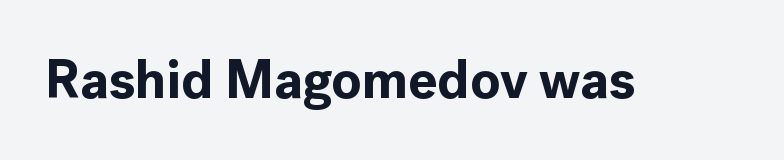
Its strokes are broad and dark, the hallmark of bold type. Look at the tracking — it's just the regular setting, nothing added. Think of a printed novel: that variable character pitch is what you see here. The type sits square on the baseline with zero lean.
